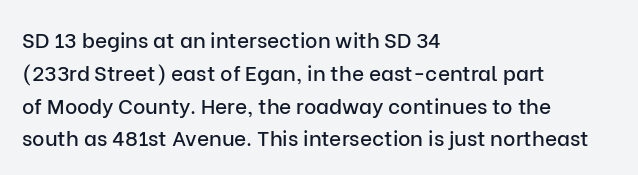
Whoever set this chose a conventional vertical rhythm. Quick note: not italic, upright. Only glyphs here, with clear space below each row. The horizontal fit of the characters is conventional and even. Notice how the passage keeps a crisp vertical edge on the left only.
